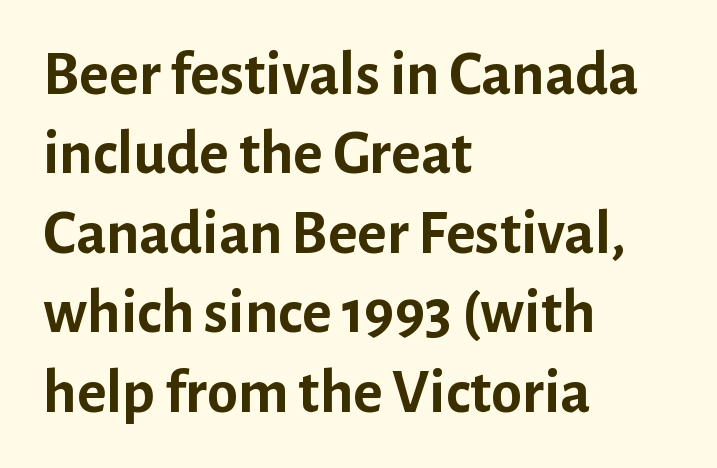
{"serif": "no", "italic": "no", "bold": "yes", "weight": "semibold", "width": "normal", "stroke_contrast": "low", "x_height": "medium", "monospaced": "no", "underline": "no", "align": "left", "line_spacing": "normal", "line_spacing_ratio": 1.26, "letter_spacing": "normal", "letter_spacing_em": 0.0, "glyph_px": 63}
